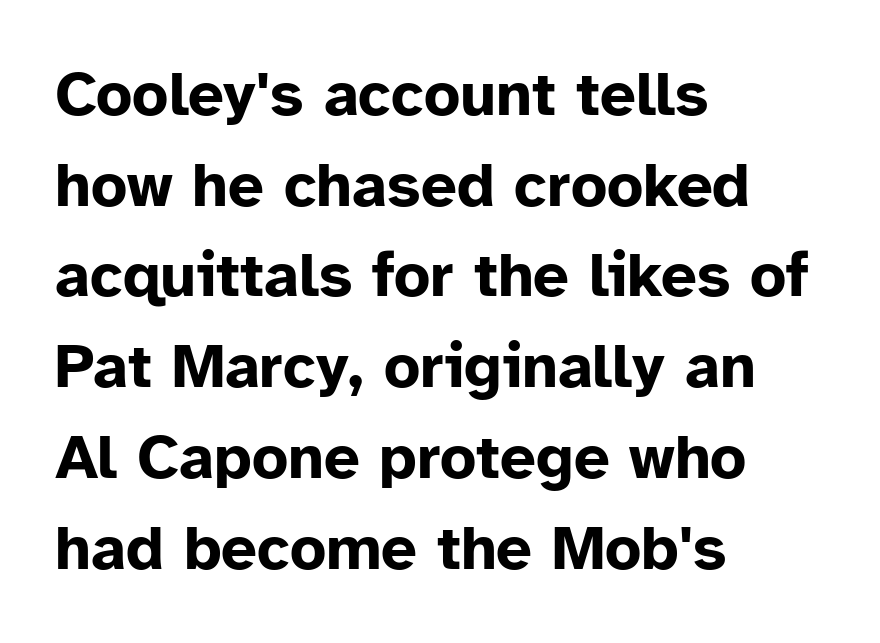
The image shows 63 px bold sans-serif type, upright; set left-aligned, normal line spacing (1.44x), normal letter spacing, not underlined; low stroke contrast and a medium x-height.
